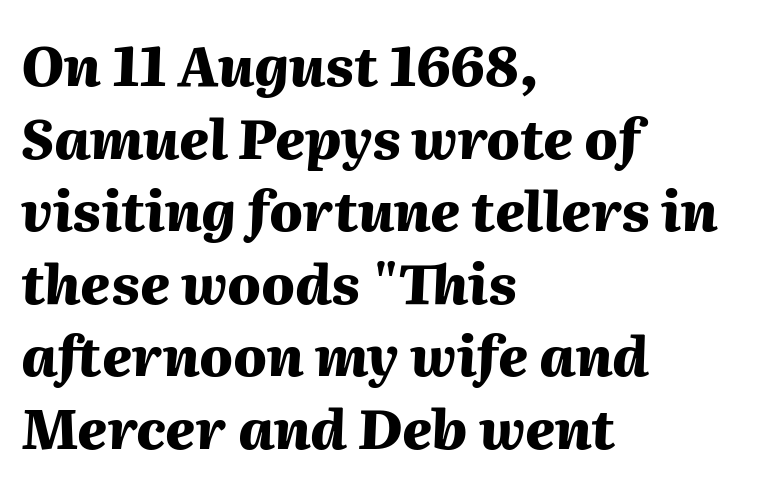
This block has exactly the height ordinary leading produces. Each line starts at the same left margin while the right side varies. A full-strength bold gives these letters their thick strokes. Short note: letters normally spaced.
